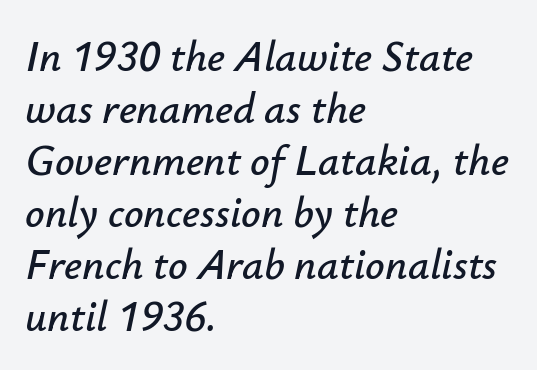
Does the copy run flush right? No — it runs flush left. Words float on clear page, feet unadorned. You could not count columns in this text — the font is proportionally spaced. These lines were composed using italics. The type is set solid horizontally, with unmodified tracking.
